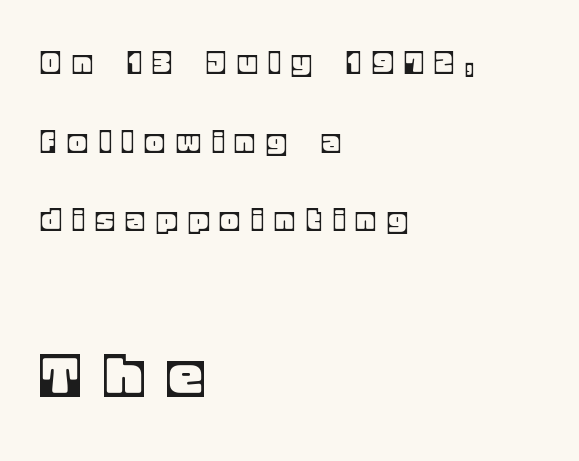
The typography opts for an upright posture over an oblique one. Honestly, the letter spacing is so wide it's the main thing you notice. Looks like regular typesetting: each glyph gets only the width it needs. Each row of text sits above clean, open space. The rendering enlarges the type as you move from the upper chunk to the lower.
